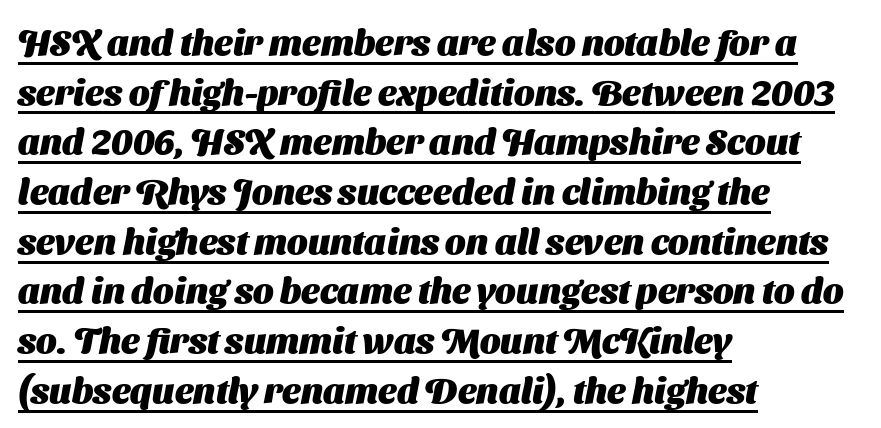
Q: Is the text bold? A: Yes.
Q: Is the typeface a serif or a sans-serif typeface? A: Sans-serif.
Q: Is the text underlined? A: Yes.
Q: How is the paragraph aligned? A: Left-aligned.
Q: Is the spacing between letters normal or unusually wide? A: Normal.
Q: Is the spacing between lines tight, normal or loose? A: Normal.
Q: Width (condensed, normal, or wide)? A: Normal.
Q: Stroke contrast? A: Medium.
Q: x-height? A: Medium.
Q: Monospaced? A: No.
